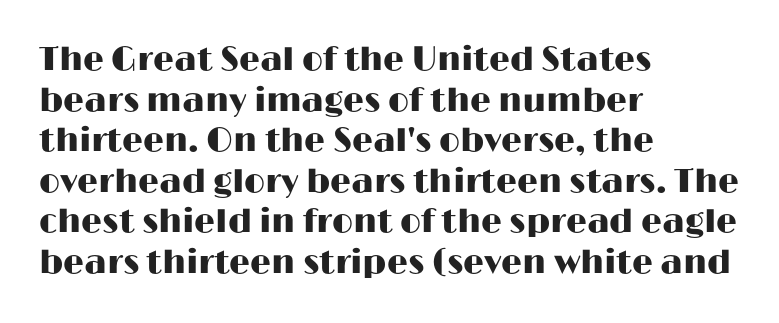
Q: Is the text italic (slanted)? A: No, it is upright.
Q: Is the typeface a serif or a sans-serif typeface? A: Sans-serif.
Q: Is the text underlined? A: No.
Q: How is the paragraph aligned? A: Left-aligned.
Q: Is the spacing between letters normal or unusually wide? A: Normal.
Q: Width (condensed, normal, or wide)? A: Wide.
Q: Stroke contrast? A: High.
Q: x-height? A: Medium.
Q: Monospaced? A: No.
